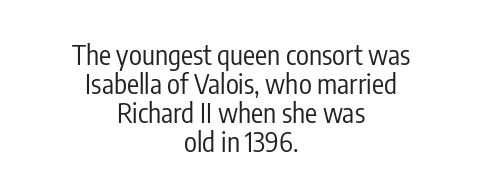
A typesetter would call this leading minimal, almost set solid. Rule under the text: the space is simply empty. There is no visible air inserted between adjacent glyphs. Bold? No — there's no thickening of the strokes. Casual observation: everything's sitting right in the middle. Tall strokes in this sample are plumb rather than angled.
